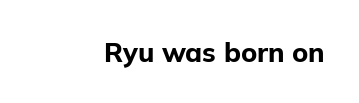
The image shows 27 px bold type, upright; set normal letter spacing, not underlined.
